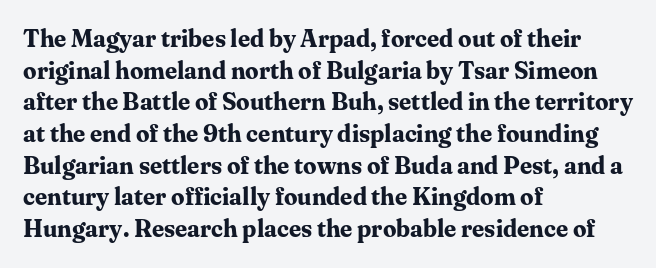
The image shows 24 px bold type, upright; set left-aligned, normal line spacing (1.32x), normal letter spacing, not underlined.
